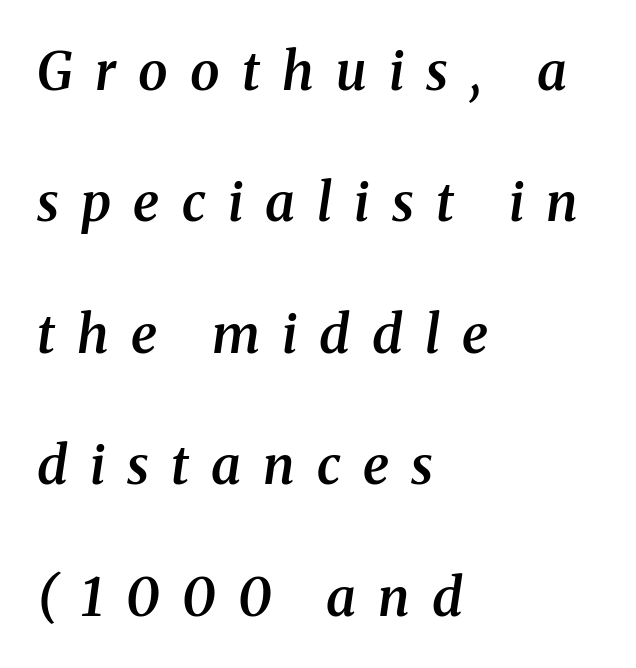
Nobody drew a line under any word here. Casual observation: everything's shoved over to the left. How are the letters spaced? Widely, with obvious added tracking. Weight: semibold (demi). Vertical spacing — loose.
